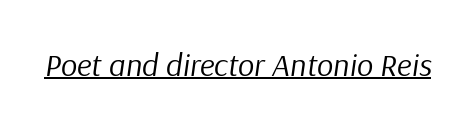
{"italic": "yes", "lean": "right", "slant_degrees": 9, "bold": "no", "weight": "regular", "width": "normal", "stroke_contrast": "low", "x_height": "medium", "monospaced": "no", "underline": "yes", "letter_spacing": "normal", "letter_spacing_em": 0.0, "glyph_px": 32}
